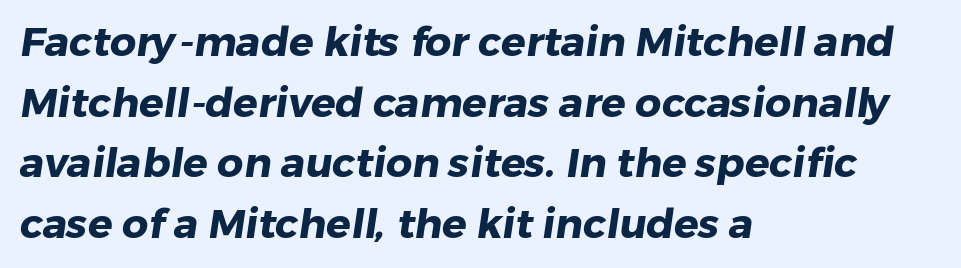
You can tell from the bare stems that sans-serif type was used. Do the characters align in a grid? No, the font is proportional. Students, this is bold: see how much ink each stroke carries. The string is rendered with underlining switched off.
